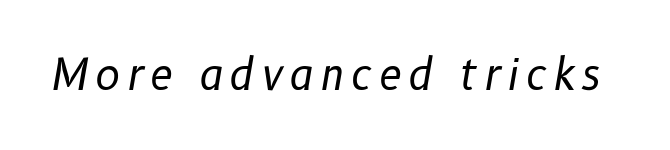
Q: Is the text bold? A: No.
Q: Is the text italic (slanted)? A: Yes, it leans right by about 10 degrees.
Q: Is the text underlined? A: No.
Q: Width (condensed, normal, or wide)? A: Normal.
Q: Stroke contrast? A: Low.
Q: x-height? A: Medium.
Q: Monospaced? A: No.
